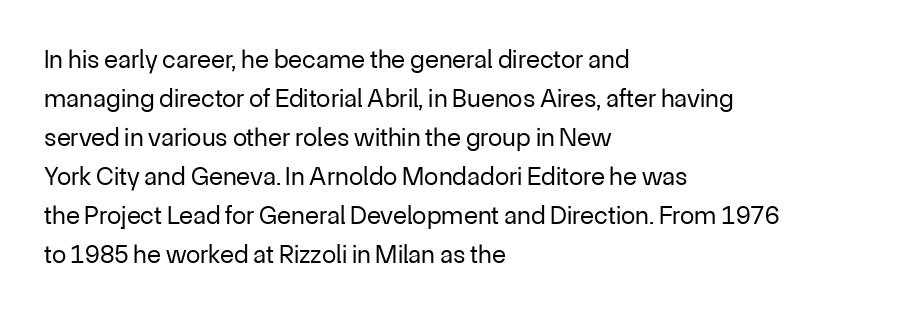
The image shows 26 px text type, upright; set left-aligned, normal line spacing (1.5x), normal letter spacing, not underlined.
